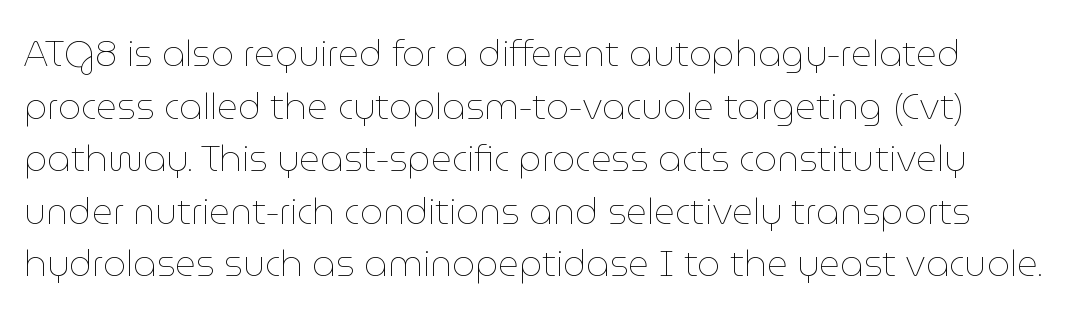
The image shows 36 px thin type, upright; set normal line spacing (1.46x), normal letter spacing, not underlined; low stroke contrast and a medium x-height.
